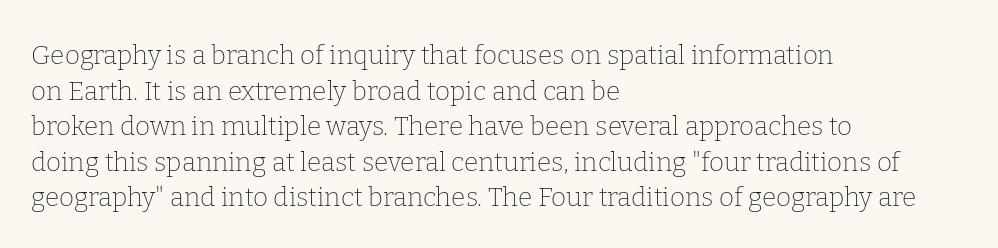
The line texture is even and compact thanks to regular tracking. Honestly, the row spacing looks completely unremarkable. Every row of glyphs begins at an identical x-position on the left. The letters stand straight up with perfectly vertical stems. Stroke thickness stays within the range of a standard reading face or lighter. Unmarked baselines from the first word to the last.
